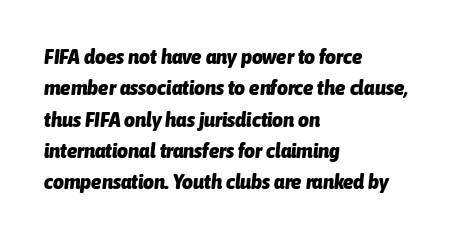
{"italic": "yes", "lean": "right", "slant_degrees": 6, "bold": "yes", "underline": "no", "align": "left", "line_spacing": "normal", "line_spacing_ratio": 1.49, "letter_spacing": "normal", "letter_spacing_em": 0.0, "glyph_px": 21}
